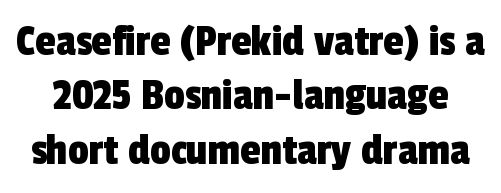
{"serif": "no", "width": "condensed", "x_height": "medium", "monospaced": "no", "underline": "no", "line_spacing_ratio": 1.18, "letter_spacing": "normal", "letter_spacing_em": 0.0, "glyph_px": 46}
